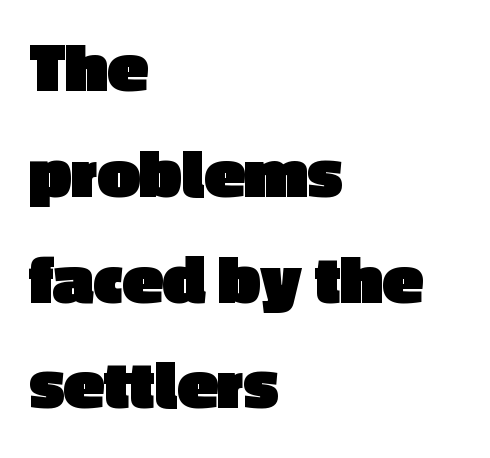
{"serif": "no", "italic": "no", "bold": "yes", "weight": "heavy", "width": "normal", "x_height": "medium", "monospaced": "no", "underline": "no", "align": "left", "line_spacing": "normal", "line_spacing_ratio": 1.43, "letter_spacing": "normal", "letter_spacing_em": 0.0, "glyph_px": 74}
